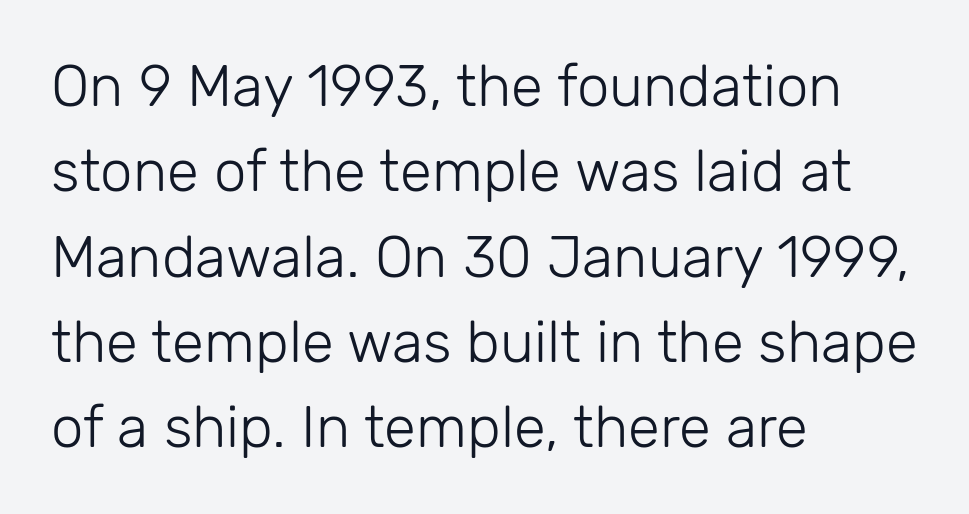
Q: Is the text bold? A: No.
Q: Is the text italic (slanted)? A: No, it is upright.
Q: Is the typeface a serif or a sans-serif typeface? A: Sans-serif.
Q: Is the text underlined? A: No.
Q: How is the paragraph aligned? A: Left-aligned.
Q: Is the spacing between letters normal or unusually wide? A: Normal.
Q: Is the spacing between lines tight, normal or loose? A: Normal.
Q: Width (condensed, normal, or wide)? A: Normal.
Q: Stroke contrast? A: Low.
Q: x-height? A: Medium.
Q: Monospaced? A: No.
